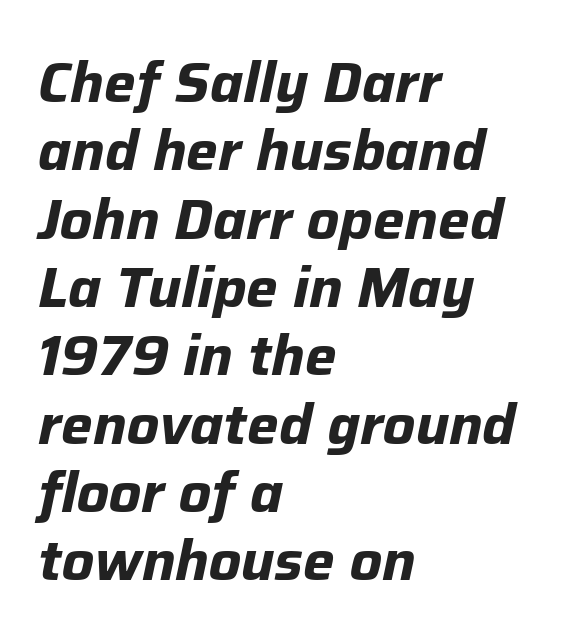
{"italic": "yes", "lean": "right", "slant_degrees": 12, "bold": "yes", "weight": "bold", "width": "normal", "stroke_contrast": "low", "x_height": "medium", "monospaced": "no", "underline": "no", "align": "left", "line_spacing_ratio": 1.22, "letter_spacing": "normal", "letter_spacing_em": 0.0, "glyph_px": 56}
